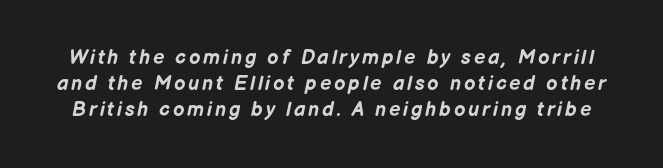
{"italic": "yes", "lean": "right", "slant_degrees": 12, "bold": "yes", "underline": "no", "line_spacing": "normal", "line_spacing_ratio": 1.29, "glyph_px": 20}
